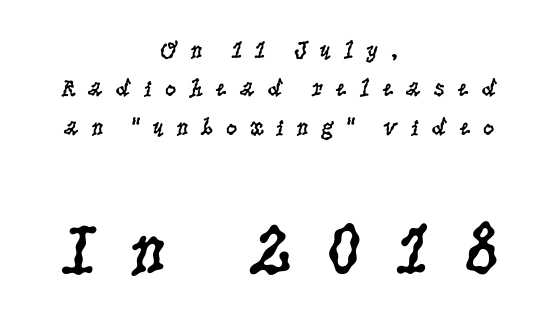
The image shows 74 px regular-weight, condensed serif type; set centered, normal line spacing (1.54x), unusually wide letter spacing (+0.46 em), not underlined; the second (bottom) block is 2.96x larger; low stroke contrast and a large x-height.
